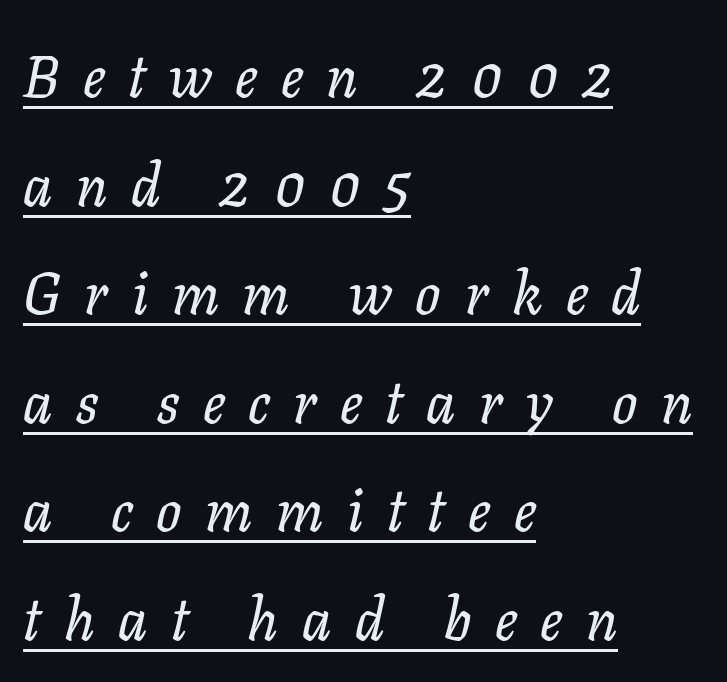
Q: Is the text italic (slanted)? A: Yes, it leans right by about 11 degrees.
Q: Is the typeface a serif or a sans-serif typeface? A: Serif.
Q: Is the text underlined? A: Yes.
Q: How is the paragraph aligned? A: Left-aligned.
Q: Is the spacing between letters normal or unusually wide? A: Unusually wide.
Q: Width (condensed, normal, or wide)? A: Normal.
Q: Stroke contrast? A: Low.
Q: x-height? A: Medium.
Q: Monospaced? A: No.
